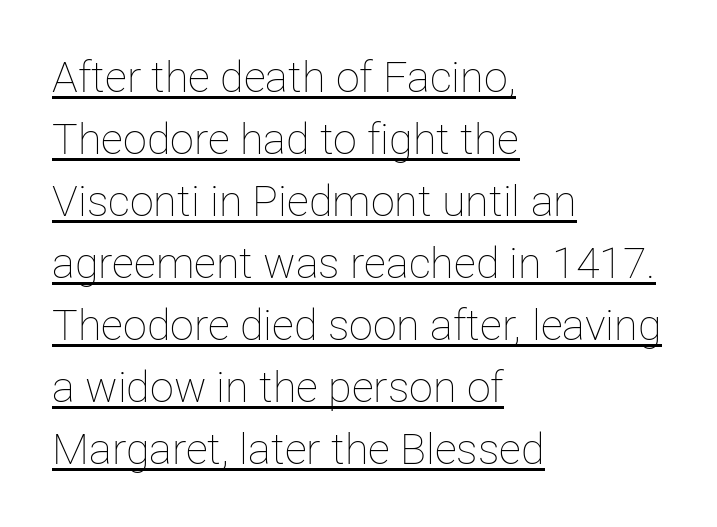
Q: Is the text bold? A: No.
Q: Is the text italic (slanted)? A: No, it is upright.
Q: Is the text underlined? A: Yes.
Q: How is the paragraph aligned? A: Left-aligned.
Q: Is the spacing between letters normal or unusually wide? A: Normal.
Q: Is the spacing between lines tight, normal or loose? A: Normal.
Q: Width (condensed, normal, or wide)? A: Normal.
Q: Stroke contrast? A: Low.
Q: x-height? A: Medium.
Q: Monospaced? A: No.
